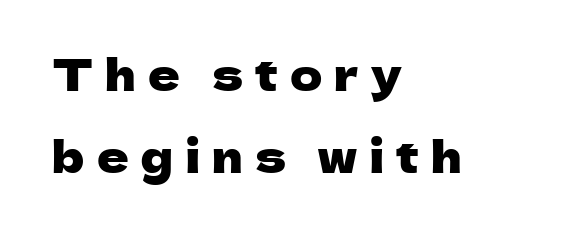
{"serif": "no", "italic": "no", "width": "normal", "stroke_contrast": "low", "x_height": "medium", "monospaced": "no", "underline": "no", "align": "left", "line_spacing_ratio": 1.86, "letter_spacing": "wide", "letter_spacing_em": 0.27, "glyph_px": 44}
